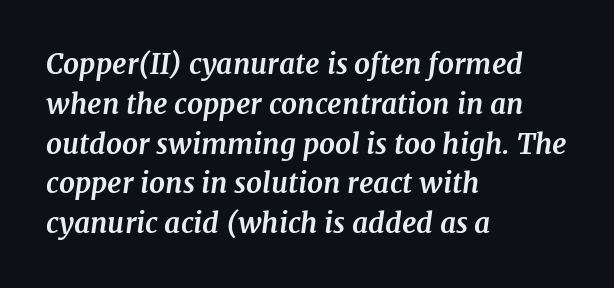
The specimen reads as italic at a glance. Each new line begins a customary step beneath the previous one. Spacing verdict: proportional, widths tailored to each character. The passage shown is emphatically bold. This sample is left-justified, so line endings fall wherever the words run out.
